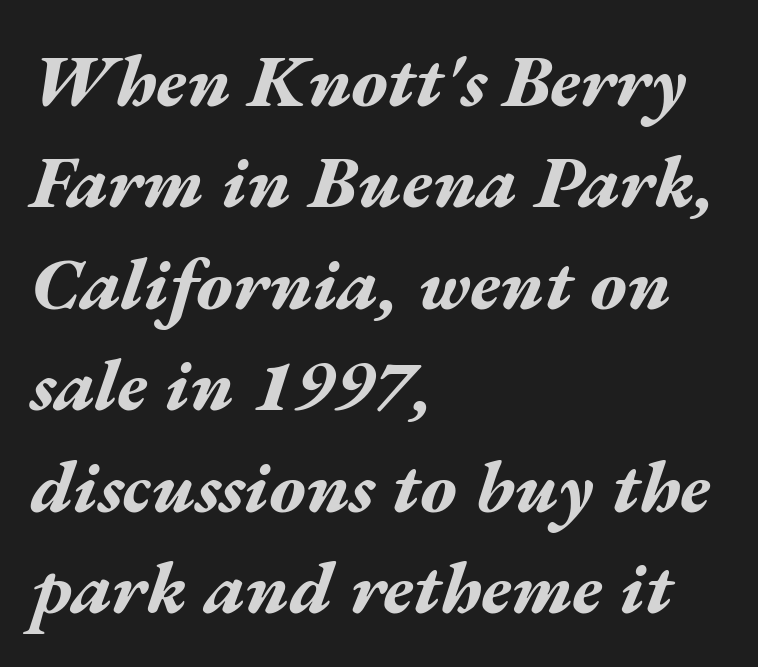
The image shows 74 px bold, wide type, italic (leaning right); set left-aligned, normal line spacing (1.37x), normal letter spacing, not underlined; medium stroke contrast and a medium x-height.
